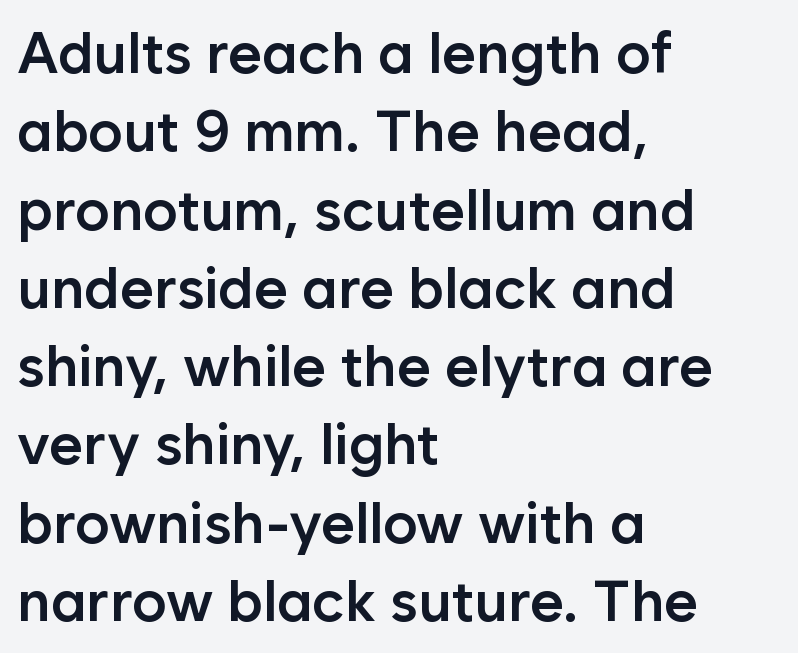
{"serif": "no", "italic": "no", "bold": "semi", "weight": "semibold", "width": "normal", "stroke_contrast": "low", "x_height": "medium", "monospaced": "no", "underline": "no", "align": "left", "line_spacing": "normal", "line_spacing_ratio": 1.35, "letter_spacing": "normal", "letter_spacing_em": 0.0, "glyph_px": 58}
